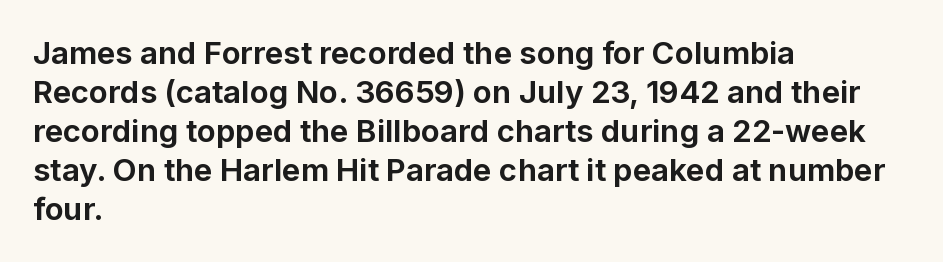
Quick note: interline space is typical. No feet cap the strokes, marking this as sans-serif type. The zone under the glyphs is completely vacant. I'd describe the lettering as bold — thick and assertive. Do the characters align in a grid? No, the font is proportional.
